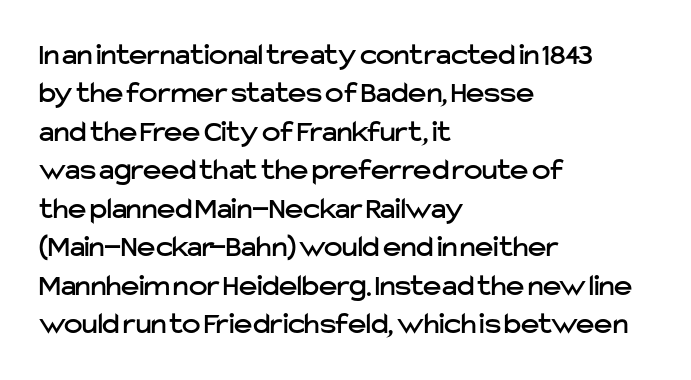
{"serif": "no", "italic": "no", "width": "normal", "stroke_contrast": "low", "x_height": "medium", "monospaced": "no", "underline": "no", "align": "left", "line_spacing_ratio": 1.24, "letter_spacing": "normal", "letter_spacing_em": 0.0, "glyph_px": 31}
